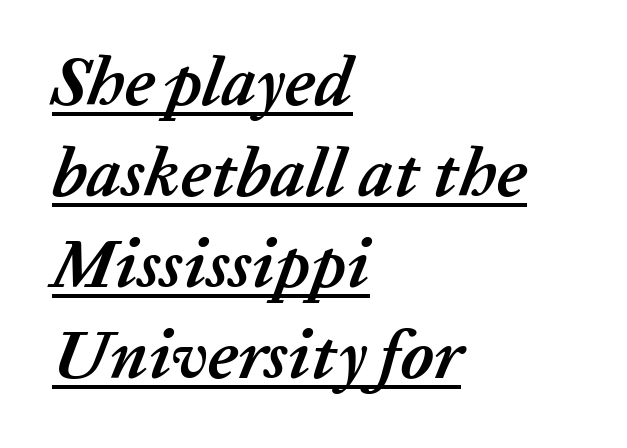
Q: Is the text bold? A: Yes.
Q: Is the text italic (slanted)? A: Yes, it leans right by about 20 degrees.
Q: Is the text underlined? A: Yes.
Q: How is the paragraph aligned? A: Left-aligned.
Q: Is the spacing between letters normal or unusually wide? A: Normal.
Q: Is the spacing between lines tight, normal or loose? A: Normal.
Q: Width (condensed, normal, or wide)? A: Normal.
Q: Stroke contrast? A: Low.
Q: x-height? A: Medium.
Q: Monospaced? A: No.
